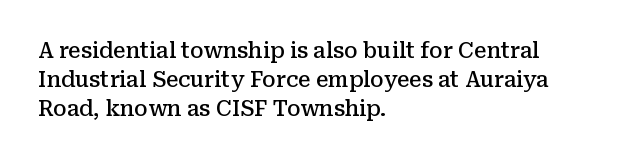
These lines keep a tight, regular rhythm from letter to letter. If you drew a ruler down the left edge, every line would touch it. Compared with an ordinary text face, these strokes are moderately heavier — a semibold. Whoever set this chose a conventional vertical rhythm. The glyphs are unaccompanied by any horizontal stroke below them.
